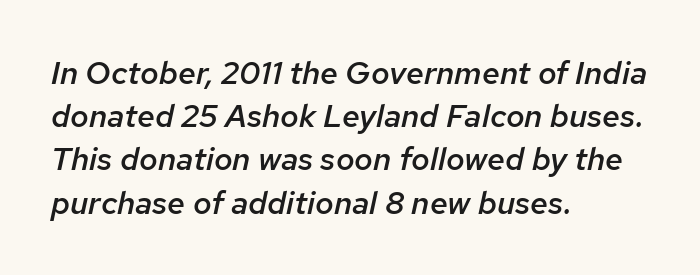
No extra tracking has been applied to these lines. A bare baseline throughout the passage. Varying glyph widths throughout — classic text-font behaviour. Every character sits at an angle, as italics do.
